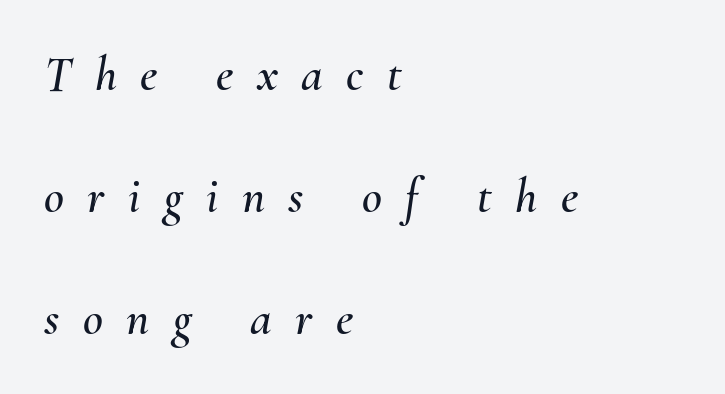
{"italic": "yes", "lean": "right", "slant_degrees": 10, "width": "normal", "stroke_contrast": "medium", "x_height": "small", "monospaced": "no", "underline": "no", "align": "left", "line_spacing": "loose", "line_spacing_ratio": 2.49, "letter_spacing": "wide", "letter_spacing_em": 0.48, "glyph_px": 49}
